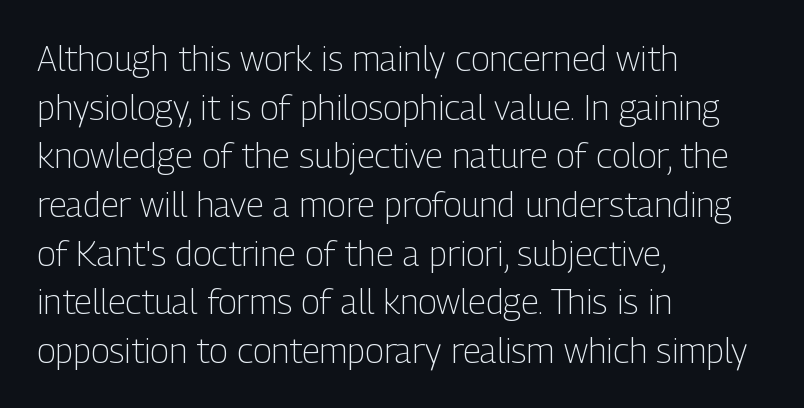
{"serif": "no", "italic": "no", "bold": "no", "weight": "light", "width": "condensed", "stroke_contrast": "low", "x_height": "medium", "monospaced": "no", "underline": "no", "align": "left", "line_spacing": "normal", "line_spacing_ratio": 1.39, "letter_spacing": "normal", "letter_spacing_em": 0.0, "glyph_px": 35}
